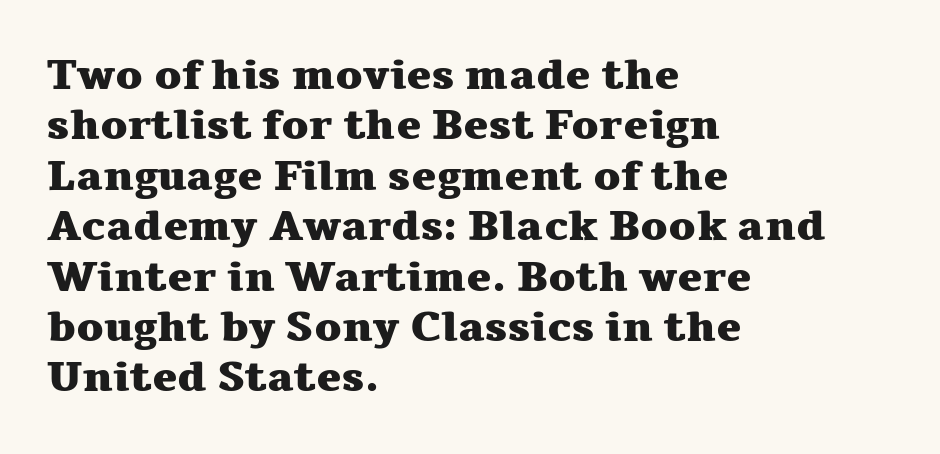
{"serif": "yes", "italic": "no", "bold": "yes", "weight": "heavy", "width": "wide", "stroke_contrast": "medium", "x_height": "medium", "monospaced": "no", "underline": "no", "align": "left", "line_spacing_ratio": 1.2, "letter_spacing": "normal", "letter_spacing_em": 0.0, "glyph_px": 42}
